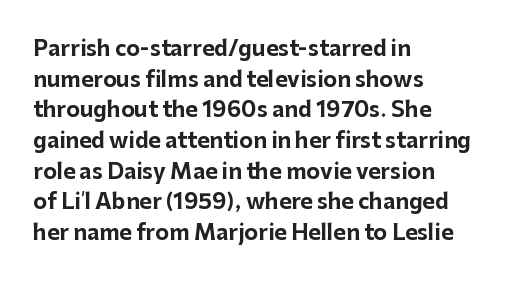
{"italic": "no", "bold": "yes", "underline": "no", "align": "left", "line_spacing": "normal", "line_spacing_ratio": 1.46, "letter_spacing": "normal", "letter_spacing_em": 0.0, "glyph_px": 21}
